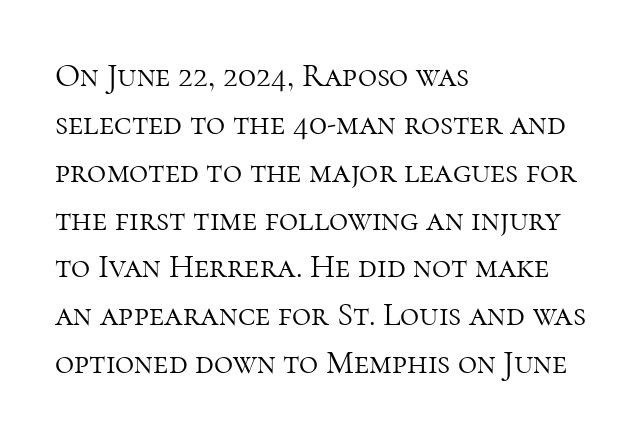
The paragraph has a hard left edge and a soft right edge. Leading: standard. Descender tails drop into unmarked territory. The tracking reads as untouched default to a designer's eye. Ordinary non-slanted type is in use.
